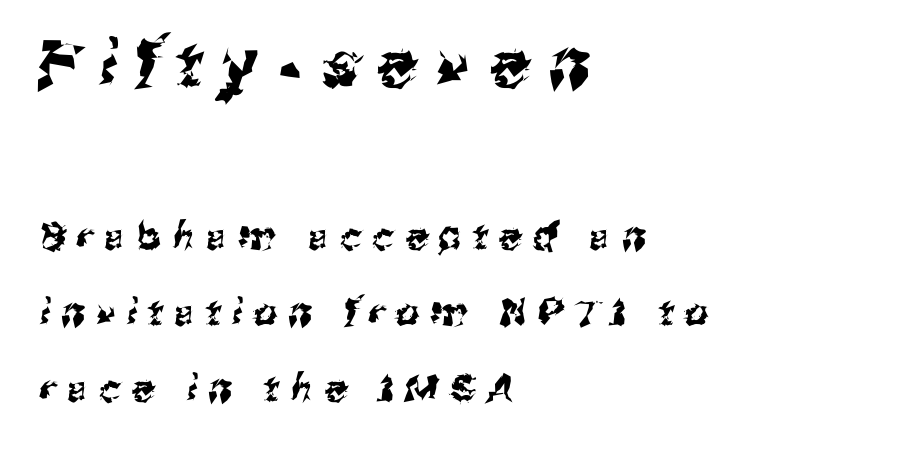
{"serif": "no", "width": "normal", "stroke_contrast": "medium", "x_height": "medium", "monospaced": "no", "underline": "no", "align": "left", "line_spacing": "loose", "line_spacing_ratio": 2.06, "letter_spacing": "wide", "letter_spacing_em": 0.31, "larger_block": "first", "size_ratio": 1.73, "glyph_px": 64}
